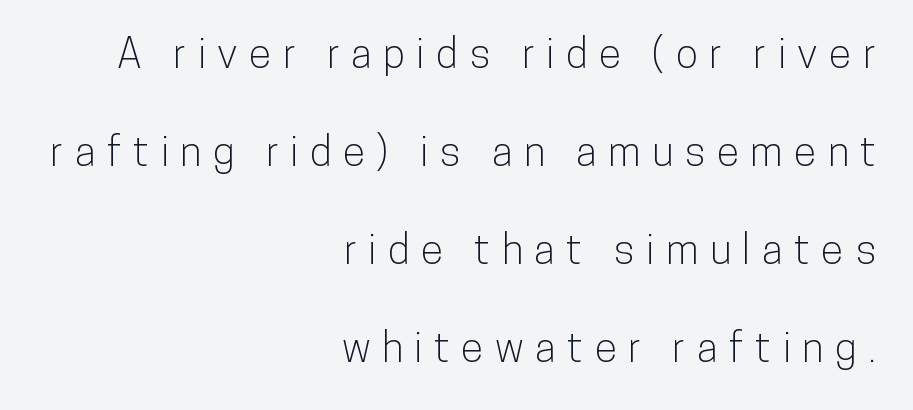
Q: Is the text italic (slanted)? A: No, it is upright.
Q: Is the typeface a serif or a sans-serif typeface? A: Sans-serif.
Q: Is the text underlined? A: No.
Q: How is the paragraph aligned? A: Right-aligned.
Q: Is the spacing between letters normal or unusually wide? A: Unusually wide.
Q: Is the spacing between lines tight, normal or loose? A: Loose.
Q: Width (condensed, normal, or wide)? A: Condensed.
Q: Stroke contrast? A: Low.
Q: x-height? A: Medium.
Q: Monospaced? A: No.
